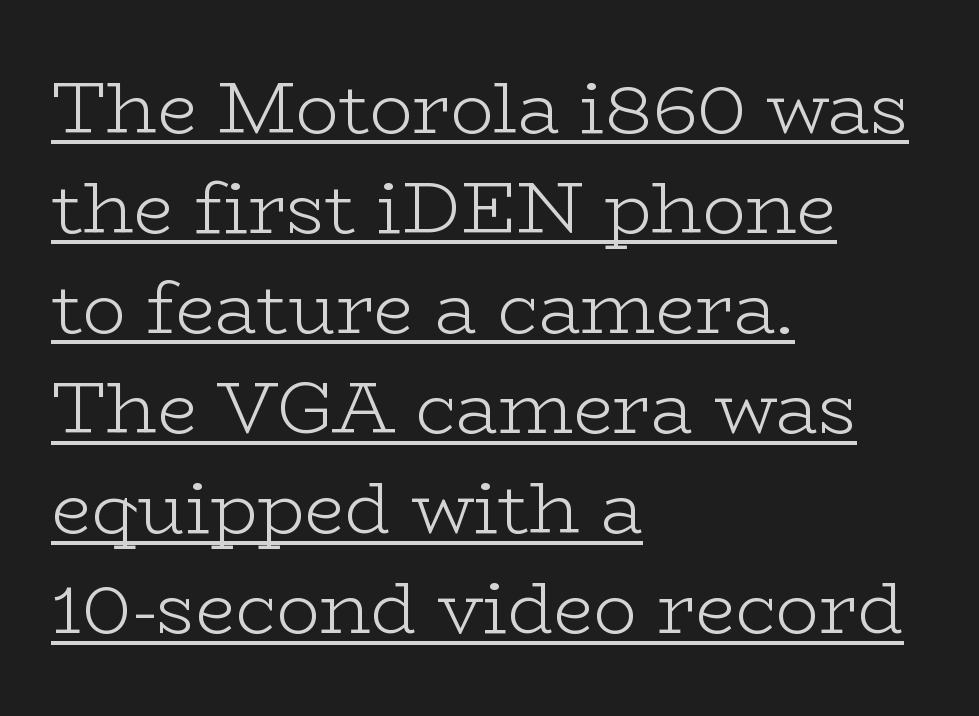
What kind of face is this? One with serifs. Teacher's note: observe the even left margin — that is flush-left alignment. The typography opts for an upright posture over an oblique one. The typesetter has applied underlining to the passage shown. The leading is moderate, giving the passage an even texture.
